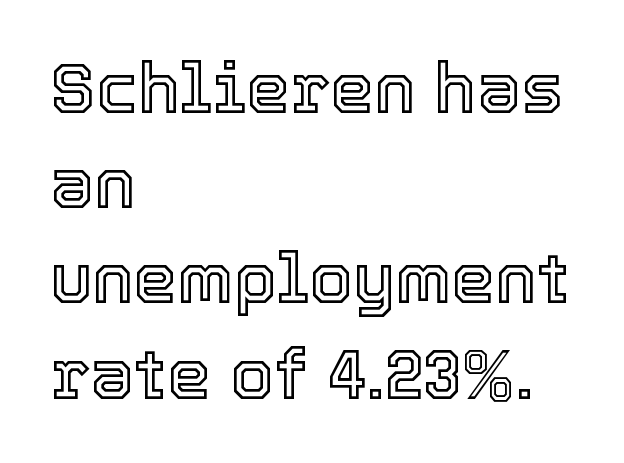
You could not count columns in this text — the font is proportionally spaced. The axis of the letterforms is exactly vertical. All the whitespace from short lines collects on the right. Decoration check: the copy has no underline. Regular leading.
